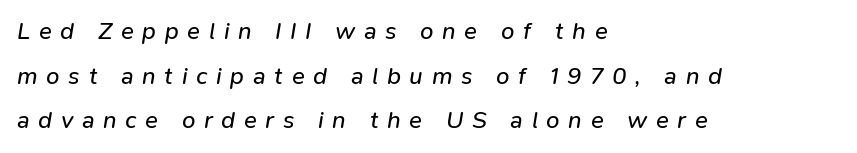
Q: Is the text bold? A: No.
Q: Is the text italic (slanted)? A: Yes, it leans right by about 9 degrees.
Q: Is the text underlined? A: No.
Q: How is the paragraph aligned? A: Left-aligned.
Q: Is the spacing between letters normal or unusually wide? A: Unusually wide.
